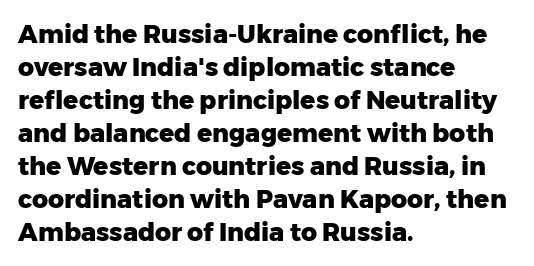
{"italic": "no", "bold": "yes", "underline": "no", "align": "left", "line_spacing": "normal", "line_spacing_ratio": 1.32, "letter_spacing": "normal", "letter_spacing_em": 0.0, "glyph_px": 25}
